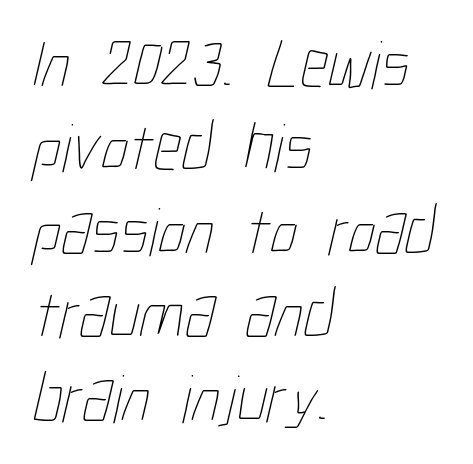
The image shows 69 px thin, condensed type; set left-aligned, line spacing 1.21x, normal letter spacing, not underlined; low stroke contrast and a medium x-height.
